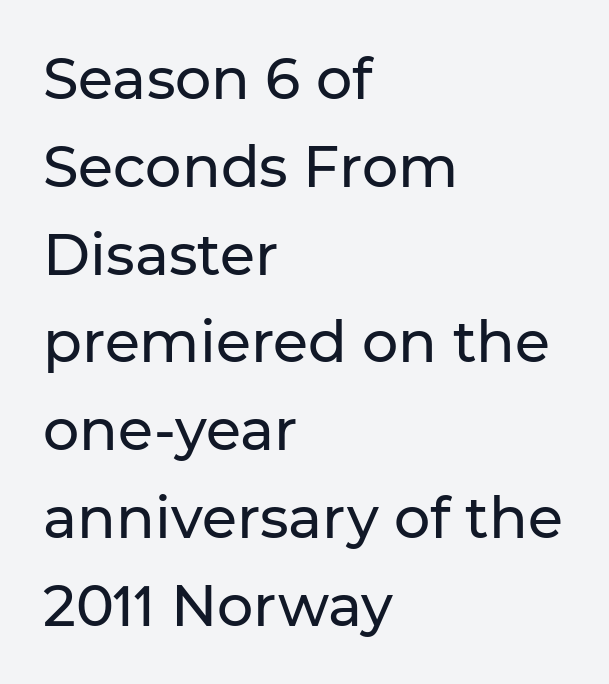
Nope, not italic — everything's standing straight. No word sits above an underline. Proportional: the letters do not fall into vertical columns. There is no visible air inserted between adjacent glyphs. Normally led — the rows are evenly, conventionally spaced.
